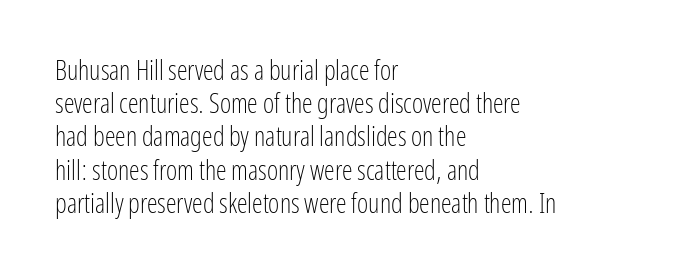
Q: Is the text bold? A: No.
Q: Is the text italic (slanted)? A: No, it is upright.
Q: Is the text underlined? A: No.
Q: How is the paragraph aligned? A: Left-aligned.
Q: Is the spacing between letters normal or unusually wide? A: Normal.
